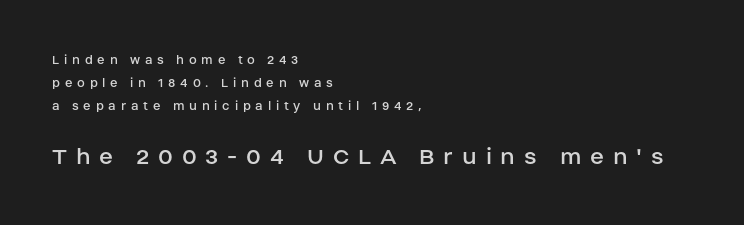
The image shows 26 px text type, upright; set left-aligned, normal line spacing (1.65x), unusually wide letter spacing (+0.34 em), not underlined; the second (bottom) block is 1.86x larger.
